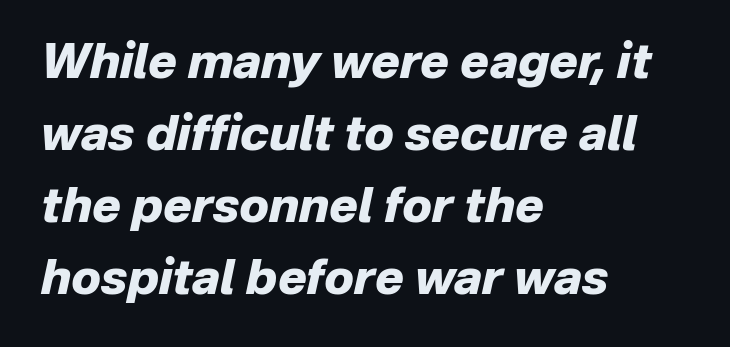
{"italic": "yes", "lean": "right", "slant_degrees": 12, "bold": "yes", "weight": "heavy", "width": "normal", "stroke_contrast": "low", "x_height": "medium", "monospaced": "no", "underline": "no", "align": "left", "line_spacing": "normal", "line_spacing_ratio": 1.5, "letter_spacing": "normal", "letter_spacing_em": 0.0, "glyph_px": 48}
